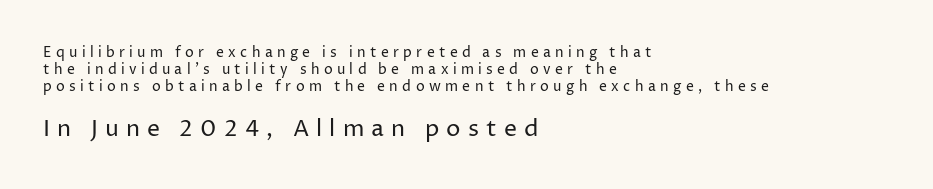
What stands out about the letter spacing? Its width — letters are far apart. The typeface has the unassuming heft of standard copy or less. Is there any slant? The stems are plumb. The later block is typeset at a bigger size than the earlier block.
